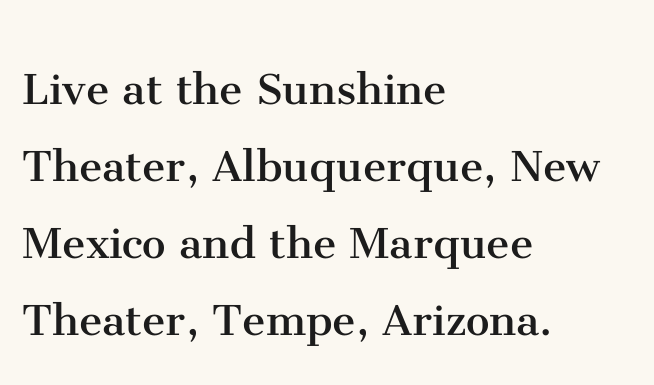
Q: Is the text bold? A: No.
Q: Is the text italic (slanted)? A: No, it is upright.
Q: Is the typeface a serif or a sans-serif typeface? A: Serif.
Q: Is the text underlined? A: No.
Q: How is the paragraph aligned? A: Left-aligned.
Q: Is the spacing between letters normal or unusually wide? A: Normal.
Q: Is the spacing between lines tight, normal or loose? A: Normal.
Q: Width (condensed, normal, or wide)? A: Normal.
Q: Stroke contrast? A: Medium.
Q: x-height? A: Medium.
Q: Monospaced? A: No.
